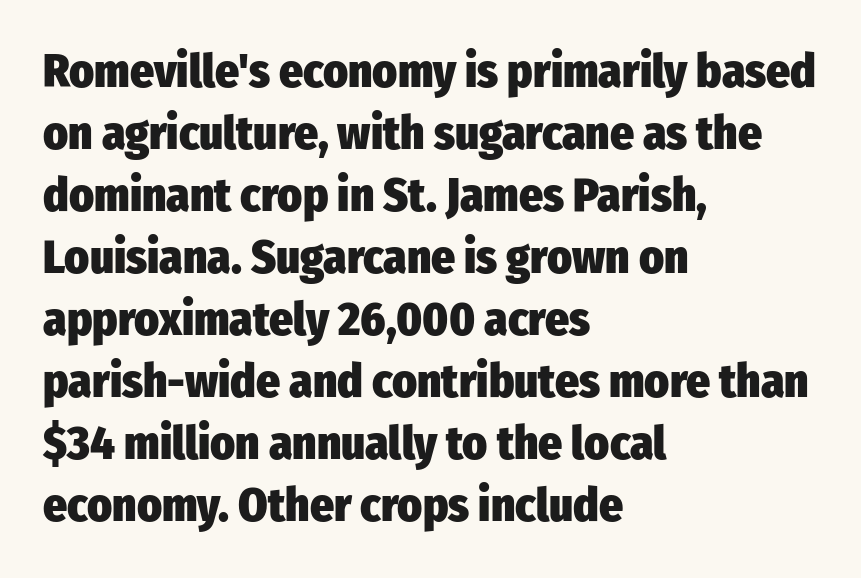
The image shows 47 px heavy, condensed sans-serif type, upright; set left-aligned, normal line spacing (1.32x), normal letter spacing, not underlined; low stroke contrast and a medium x-height.
